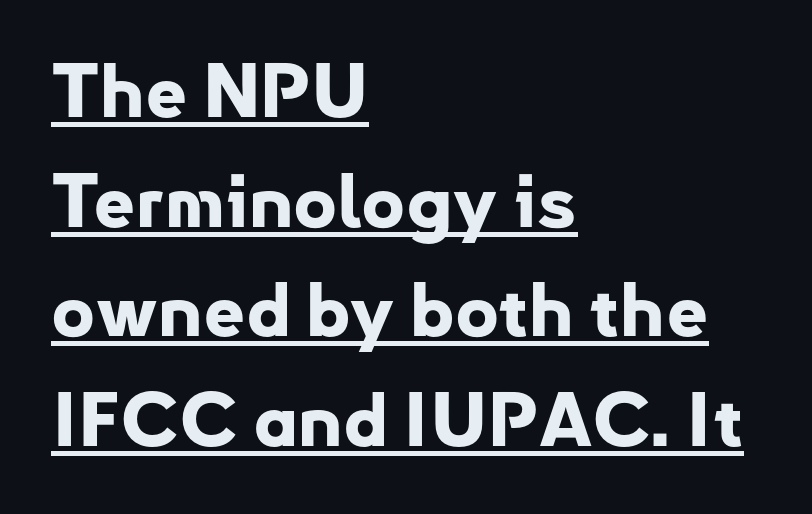
Q: Is the text bold? A: Yes.
Q: Is the text italic (slanted)? A: No, it is upright.
Q: Is the typeface a serif or a sans-serif typeface? A: Sans-serif.
Q: Is the text underlined? A: Yes.
Q: How is the paragraph aligned? A: Left-aligned.
Q: Is the spacing between letters normal or unusually wide? A: Normal.
Q: Is the spacing between lines tight, normal or loose? A: Normal.
Q: Width (condensed, normal, or wide)? A: Normal.
Q: Stroke contrast? A: Low.
Q: x-height? A: Small.
Q: Monospaced? A: No.
